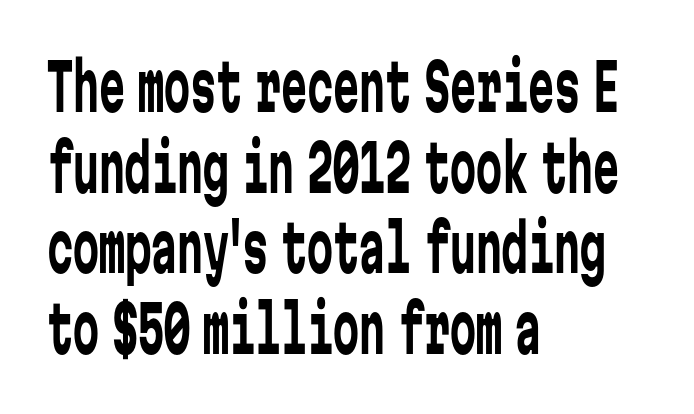
These lines keep a tight, regular rhythm from letter to letter. Monospaced: the letters line up in strict vertical columns. Weight: not bold — regular or lighter. Nope, no serifs anywhere on these letters.
